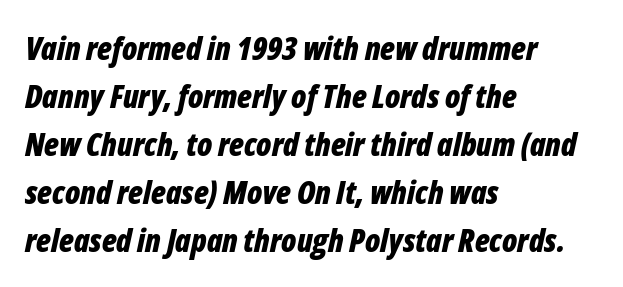
Q: Is the text bold? A: Yes.
Q: Is the text italic (slanted)? A: Yes, it leans right by about 12 degrees.
Q: Is the text underlined? A: No.
Q: How is the paragraph aligned? A: Left-aligned.
Q: Is the spacing between letters normal or unusually wide? A: Normal.
Q: Is the spacing between lines tight, normal or loose? A: Normal.
Q: Width (condensed, normal, or wide)? A: Condensed.
Q: Stroke contrast? A: Low.
Q: x-height? A: Medium.
Q: Monospaced? A: No.
